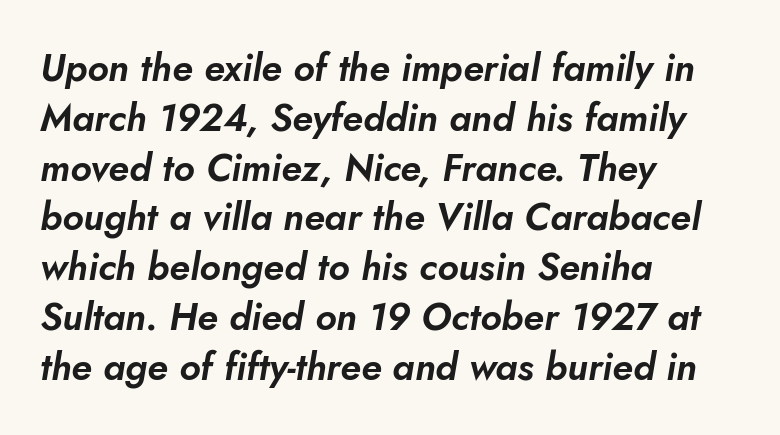
The letters advance in unequal steps, a hallmark of proportional type. Is the block centered? No — it sits flush against the left margin. Summary of vertical rhythm: regular, with standard interline spacing. A typesetter would call this zero additional tracking. The gap between lines stays unmarked. Does the lettering tilt? It does — this is italic.
